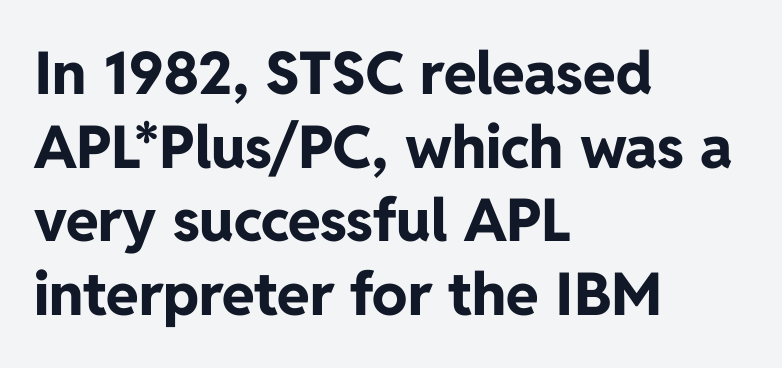
Each letter's strokes conclude bluntly, with no projecting serifs. The face used here is proportionally spaced, like ordinary book or web type. In CSS terms this would be text-align: left. The words here are not underlined. This is heavy type, rendered in bold. You can tell it's not italic because the verticals are truly vertical.
